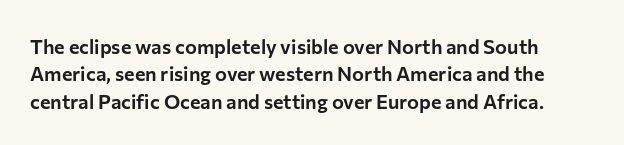
Q: Is the text italic (slanted)? A: No, it is upright.
Q: Is the text underlined? A: No.
Q: Is the spacing between letters normal or unusually wide? A: Normal.
Q: Is the spacing between lines tight, normal or loose? A: Normal.
